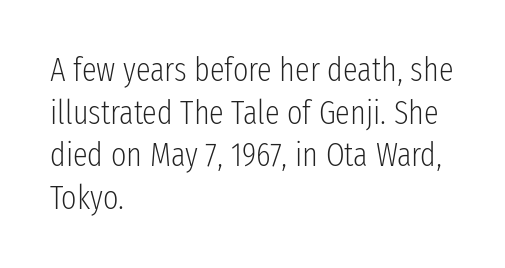
{"serif": "no", "italic": "no", "bold": "no", "weight": "light", "width": "condensed", "stroke_contrast": "low", "x_height": "medium", "monospaced": "no", "underline": "no", "align": "left", "line_spacing": "normal", "line_spacing_ratio": 1.29, "letter_spacing": "normal", "letter_spacing_em": 0.0, "glyph_px": 33}
